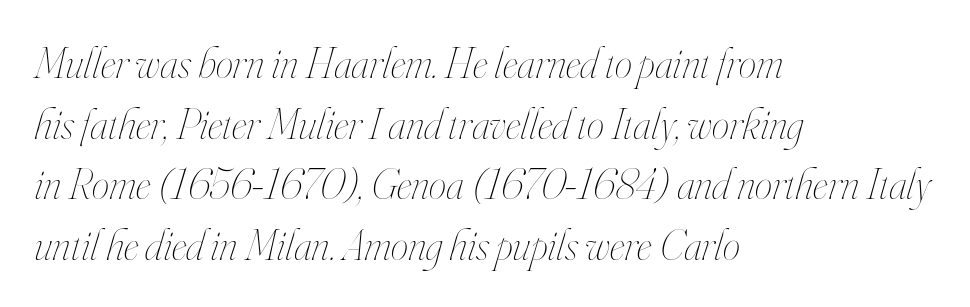
Q: Is the text bold? A: No.
Q: Is the text italic (slanted)? A: Yes, it leans right by about 16 degrees.
Q: Is the text underlined? A: No.
Q: How is the paragraph aligned? A: Left-aligned.
Q: Is the spacing between letters normal or unusually wide? A: Normal.
Q: Is the spacing between lines tight, normal or loose? A: Normal.
Q: Width (condensed, normal, or wide)? A: Condensed.
Q: Stroke contrast? A: High.
Q: x-height? A: Small.
Q: Monospaced? A: No.
